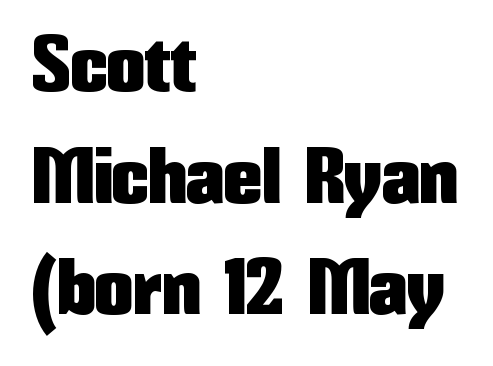
{"serif": "no", "italic": "no", "width": "condensed", "stroke_contrast": "low", "x_height": "medium", "monospaced": "no", "underline": "no", "align": "left", "line_spacing": "normal", "line_spacing_ratio": 1.45, "letter_spacing": "normal", "letter_spacing_em": 0.0, "glyph_px": 77}
